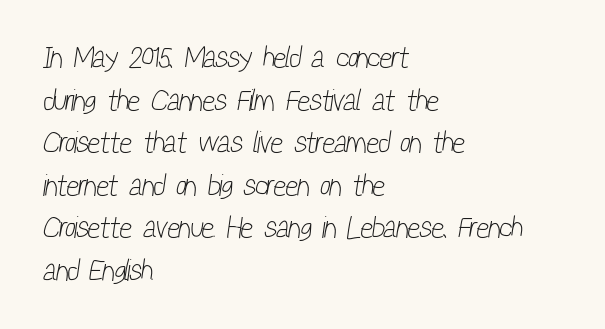
Rule under the text: the space is simply empty. Looks like regular typesetting: each glyph gets only the width it needs. Compared with typical body copy, the letter spacing here is the same. Ink coverage per letter is moderate at most. Typographically, this falls in the sans-serif category.
